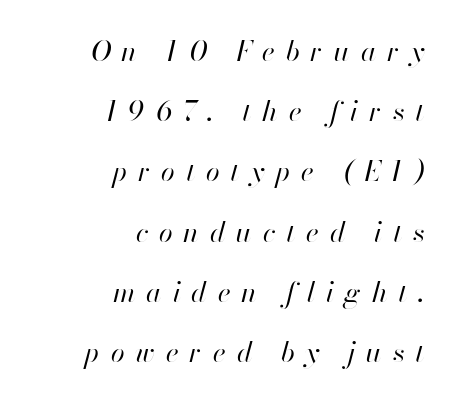
Q: Is the text bold? A: No.
Q: Is the text italic (slanted)? A: Yes, it leans right by about 13 degrees.
Q: Is the text underlined? A: No.
Q: How is the paragraph aligned? A: Right-aligned.
Q: Is the spacing between letters normal or unusually wide? A: Unusually wide.
Q: Is the spacing between lines tight, normal or loose? A: Loose.
Q: Width (condensed, normal, or wide)? A: Normal.
Q: Stroke contrast? A: High.
Q: x-height? A: Small.
Q: Monospaced? A: No.
